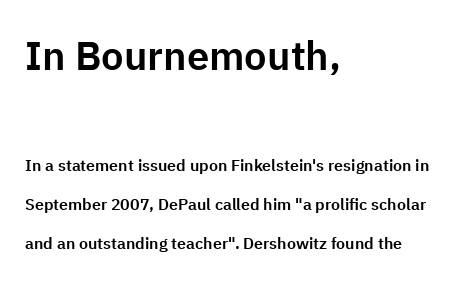
Q: Is the text italic (slanted)? A: No, it is upright.
Q: Is the typeface a serif or a sans-serif typeface? A: Sans-serif.
Q: Is the text underlined? A: No.
Q: How is the paragraph aligned? A: Left-aligned.
Q: Is the spacing between letters normal or unusually wide? A: Normal.
Q: Is the spacing between lines tight, normal or loose? A: Loose.
Q: Which block of text is set in a larger size, the first (top) or the second (bottom)? A: The first (top) one.
Q: Width (condensed, normal, or wide)? A: Normal.
Q: Stroke contrast? A: Low.
Q: x-height? A: Medium.
Q: Monospaced? A: No.
